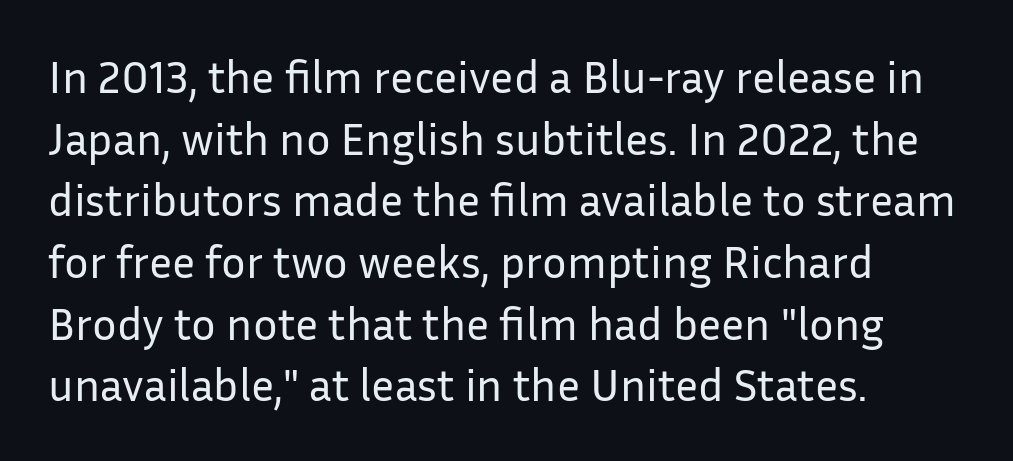
The image shows 46 px regular-weight sans-serif type, upright; set left-aligned, normal line spacing (1.34x), normal letter spacing, not underlined; low stroke contrast and a medium x-height.
